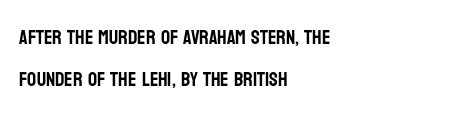
Q: Is the text italic (slanted)? A: No, it is upright.
Q: Is the text underlined? A: No.
Q: How is the paragraph aligned? A: Left-aligned.
Q: Is the spacing between letters normal or unusually wide? A: Normal.
Q: Is the spacing between lines tight, normal or loose? A: Loose.
